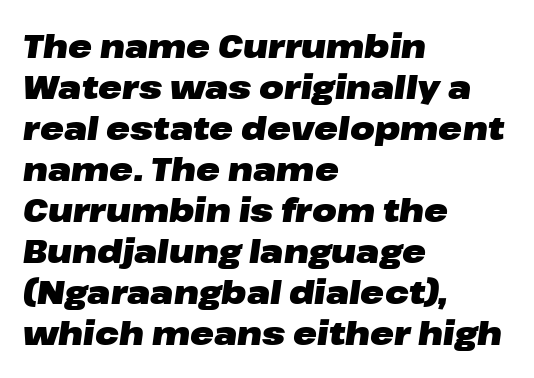
The line-height multiplier appears to be the usual default. Set as a true bold cut, around the 700 mark. Short and long lines alike share a common starting point at left. Anything drawn beneath the words? Only blank space. Note the varied advance widths — an 'i' is clearly narrower than an 'm'. Slant detected: the letters are inclined.
